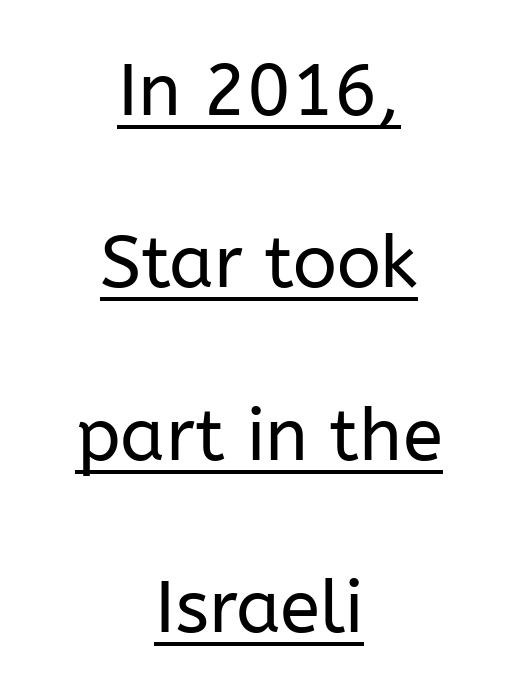
Q: Is the text bold? A: No.
Q: Is the text italic (slanted)? A: No, it is upright.
Q: Is the typeface a serif or a sans-serif typeface? A: Sans-serif.
Q: Is the text underlined? A: Yes.
Q: How is the paragraph aligned? A: Centered.
Q: Is the spacing between letters normal or unusually wide? A: Normal.
Q: Is the spacing between lines tight, normal or loose? A: Loose.
Q: Width (condensed, normal, or wide)? A: Normal.
Q: Stroke contrast? A: Low.
Q: x-height? A: Medium.
Q: Monospaced? A: No.
